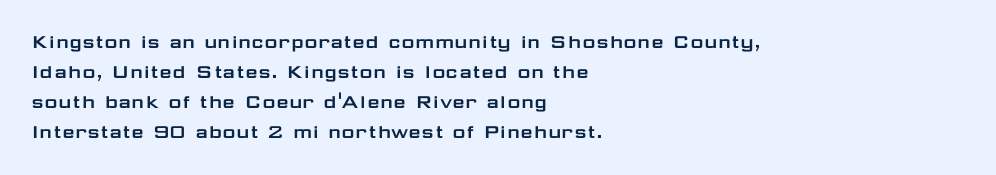
Q: Is the text italic (slanted)? A: No, it is upright.
Q: Is the text underlined? A: No.
Q: How is the paragraph aligned? A: Left-aligned.
Q: Is the spacing between letters normal or unusually wide? A: Normal.
Q: Is the spacing between lines tight, normal or loose? A: Normal.
